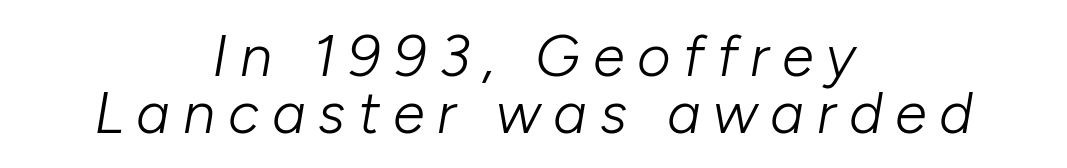
The typeface has the unassuming heft of standard copy or less. Inter-character spacing is expanded well beyond the font's built-in metrics. Casual observation: everything's sitting right in the middle. Compared with typical paragraphs, the rows here are closer together.
